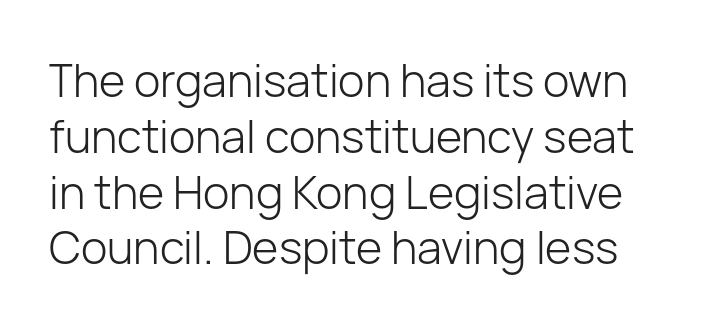
Does the lettering tilt? It doesn't — this is upright. Heft: none added — not bold. The passage shown has conventional tracking throughout. Spacing verdict: proportional, widths tailored to each character. The area under the type is left untouched.
